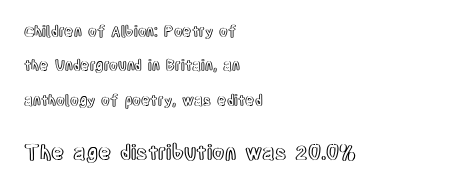
{"italic": "no", "underline": "no", "align": "left", "line_spacing": "loose", "line_spacing_ratio": 2.46, "letter_spacing": "normal", "letter_spacing_em": 0.0, "larger_block": "second", "size_ratio": 1.43, "glyph_px": 20}
